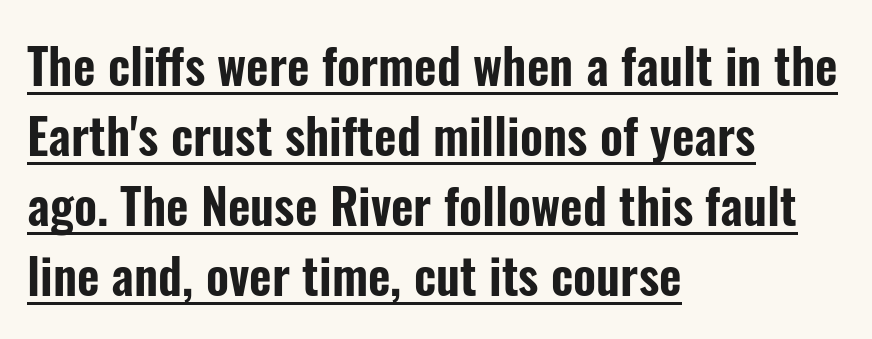
Q: Is the text italic (slanted)? A: No, it is upright.
Q: Is the typeface a serif or a sans-serif typeface? A: Sans-serif.
Q: Is the text underlined? A: Yes.
Q: How is the paragraph aligned? A: Left-aligned.
Q: Is the spacing between letters normal or unusually wide? A: Normal.
Q: Is the spacing between lines tight, normal or loose? A: Normal.
Q: Width (condensed, normal, or wide)? A: Condensed.
Q: Stroke contrast? A: Low.
Q: x-height? A: Medium.
Q: Monospaced? A: No.
